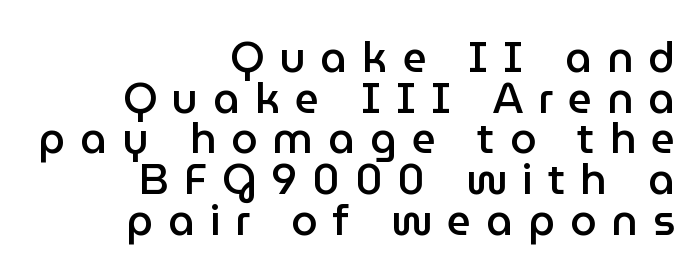
{"serif": "no", "italic": "no", "bold": "semi", "weight": "semibold", "width": "normal", "stroke_contrast": "low", "x_height": "medium", "monospaced": "no", "underline": "no", "align": "right", "line_spacing": "tight", "line_spacing_ratio": 0.97, "letter_spacing": "wide", "letter_spacing_em": 0.36, "glyph_px": 42}
